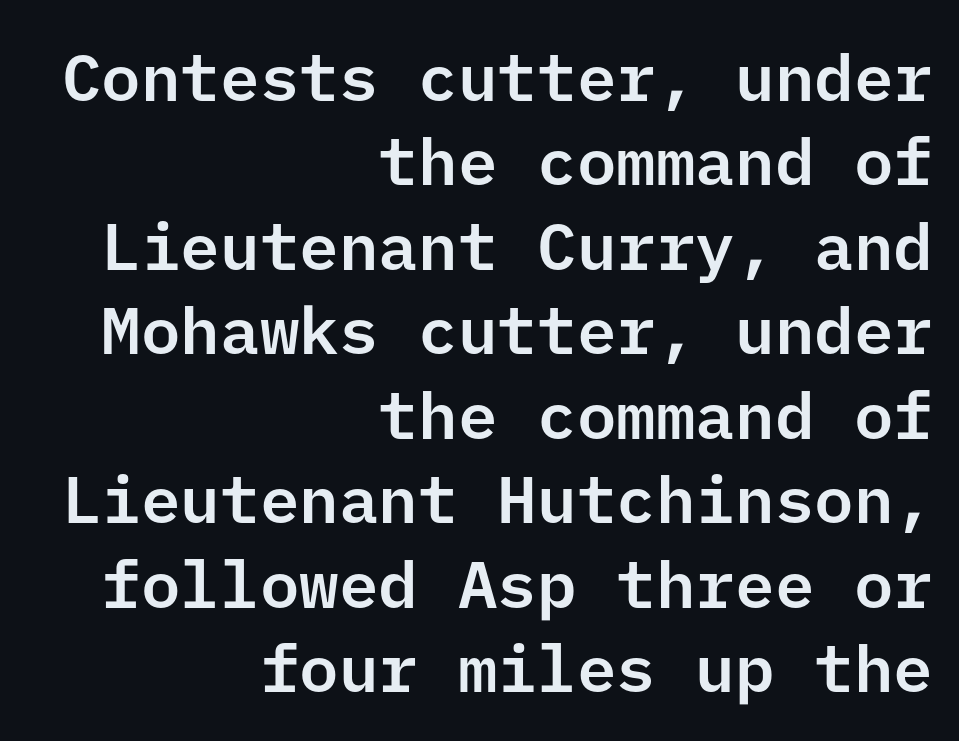
The passage shown has conventional tracking throughout. The strip under each line holds only bare page. The rag falls on the left side of this text block. The letters stand upright; this is a roman face. The space between consecutive lines is moderate. Nope, no serifs anywhere on these letters.
